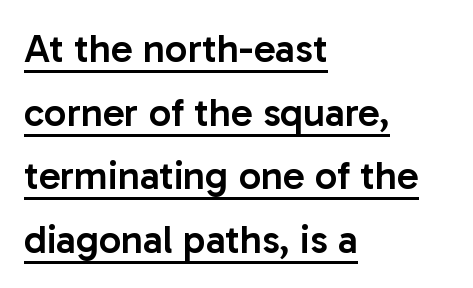
Q: Is the text bold? A: Semi-bold.
Q: Is the text italic (slanted)? A: No, it is upright.
Q: Is the typeface a serif or a sans-serif typeface? A: Sans-serif.
Q: Is the text underlined? A: Yes.
Q: How is the paragraph aligned? A: Left-aligned.
Q: Is the spacing between letters normal or unusually wide? A: Normal.
Q: Is the spacing between lines tight, normal or loose? A: Normal.
Q: Width (condensed, normal, or wide)? A: Normal.
Q: Stroke contrast? A: Low.
Q: x-height? A: Medium.
Q: Monospaced? A: No.
